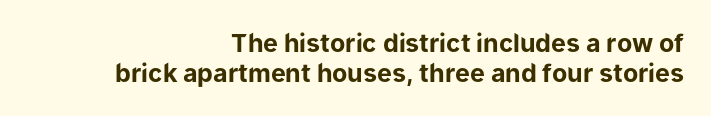
The image shows 25 px bold type, upright; set right-aligned, line spacing 1.2x, normal letter spacing, not underlined.
